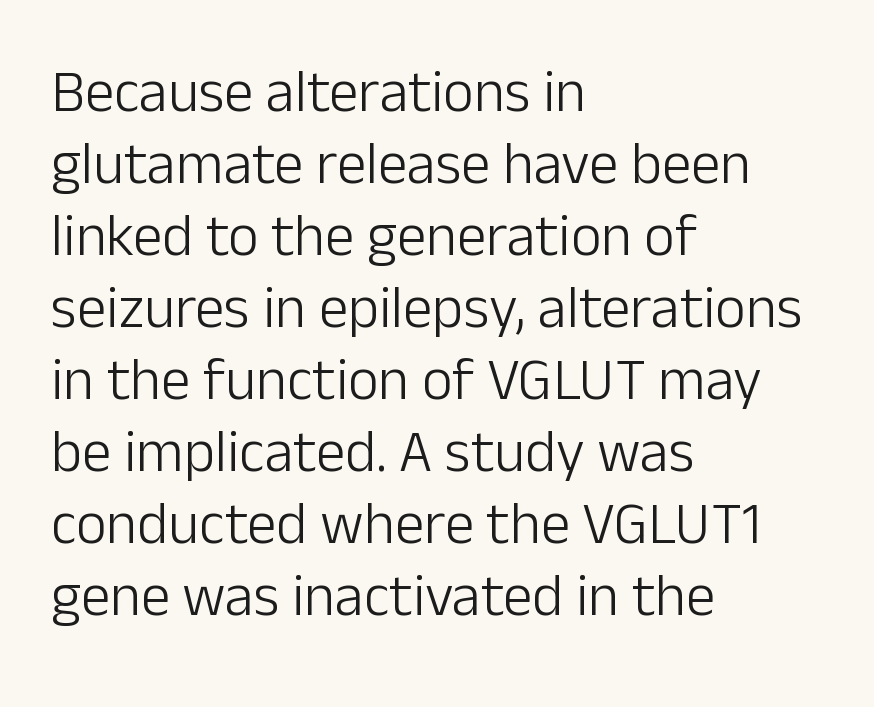
Q: Is the text bold? A: No.
Q: Is the text italic (slanted)? A: No, it is upright.
Q: Is the typeface a serif or a sans-serif typeface? A: Sans-serif.
Q: Is the text underlined? A: No.
Q: How is the paragraph aligned? A: Left-aligned.
Q: Is the spacing between letters normal or unusually wide? A: Normal.
Q: Width (condensed, normal, or wide)? A: Normal.
Q: Stroke contrast? A: Low.
Q: x-height? A: Medium.
Q: Monospaced? A: No.
